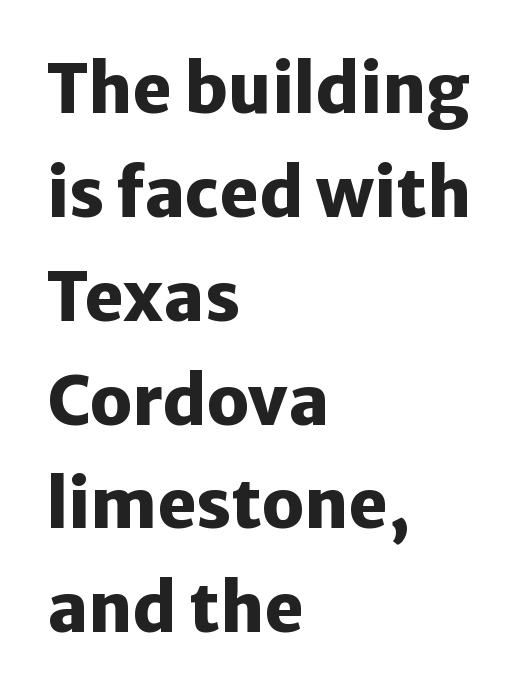
Character widths vary here, with narrow letters taking less room than wide ones. The letters are bold, with thick, heavy strokes. This rendering uses left alignment, leaving the right contour irregular. The foot of each line stays bare and open. The type sits square on the baseline with zero lean. How would I describe the line gaps? Plain and ordinary.
